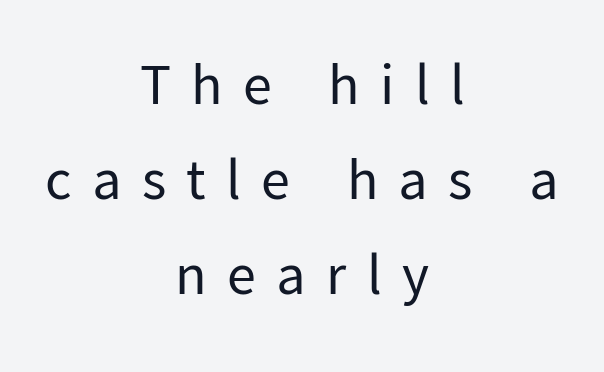
Q: Is the text bold? A: No.
Q: Is the text italic (slanted)? A: No, it is upright.
Q: Is the typeface a serif or a sans-serif typeface? A: Sans-serif.
Q: Is the text underlined? A: No.
Q: How is the paragraph aligned? A: Centered.
Q: Is the spacing between letters normal or unusually wide? A: Unusually wide.
Q: Is the spacing between lines tight, normal or loose? A: Normal.
Q: Width (condensed, normal, or wide)? A: Normal.
Q: Stroke contrast? A: Low.
Q: x-height? A: Medium.
Q: Monospaced? A: No.
